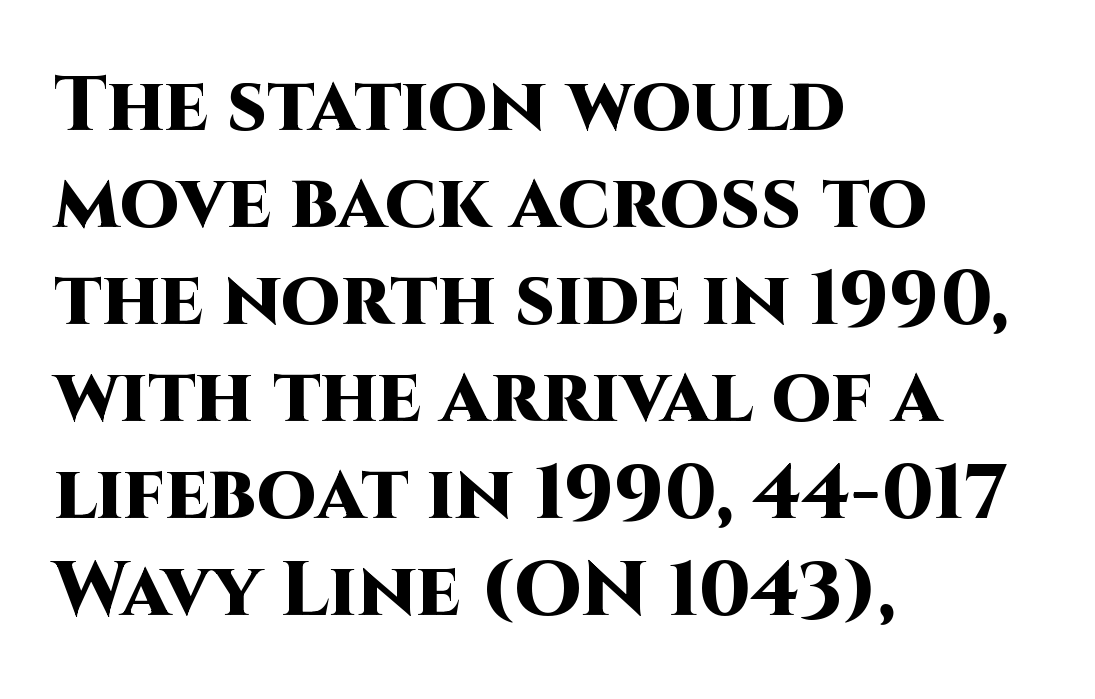
Do the characters align in a grid? No, the font is proportional. Interline gaps are of average width in this sample. Caption: bold face, heavy strokes. You can tell from the bare stems that sans-serif type was used. The string is rendered with underlining switched off.
